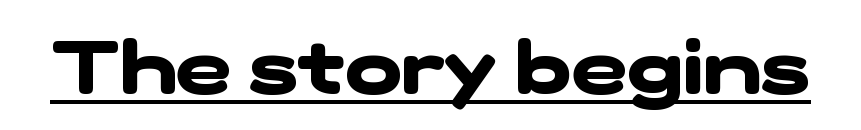
These words are printed bold, with thick strokes throughout. The horizontal fit of the characters is conventional and even. Character widths vary here, with narrow letters taking less room than wide ones. Glance below the letters and you will spot a drawn line. Typographically, this falls in the sans-serif category.
